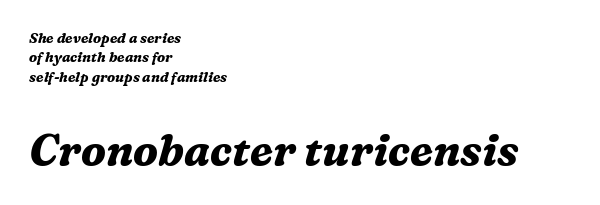
Q: Is the text bold? A: Yes.
Q: Is the text italic (slanted)? A: Yes, it leans right by about 16 degrees.
Q: Is the typeface a serif or a sans-serif typeface? A: Serif.
Q: Is the text underlined? A: No.
Q: How is the paragraph aligned? A: Left-aligned.
Q: Is the spacing between letters normal or unusually wide? A: Normal.
Q: Is the spacing between lines tight, normal or loose? A: Normal.
Q: Which block of text is set in a larger size, the first (top) or the second (bottom)? A: The second (bottom) one.
Q: Width (condensed, normal, or wide)? A: Normal.
Q: Stroke contrast? A: Medium.
Q: x-height? A: Medium.
Q: Monospaced? A: No.
